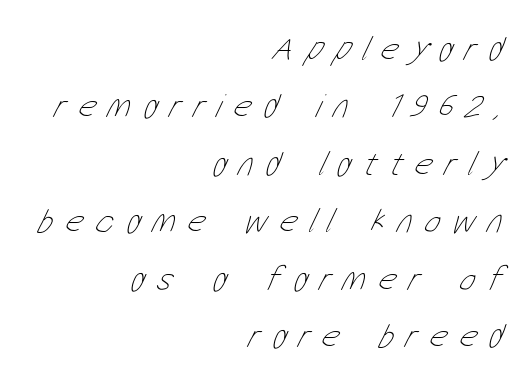
{"bold": "no", "weight": "thin", "width": "condensed", "stroke_contrast": "low", "x_height": "medium", "monospaced": "no", "underline": "no", "align": "right", "line_spacing": "normal", "line_spacing_ratio": 1.69, "letter_spacing": "wide", "letter_spacing_em": 0.36, "glyph_px": 34}
